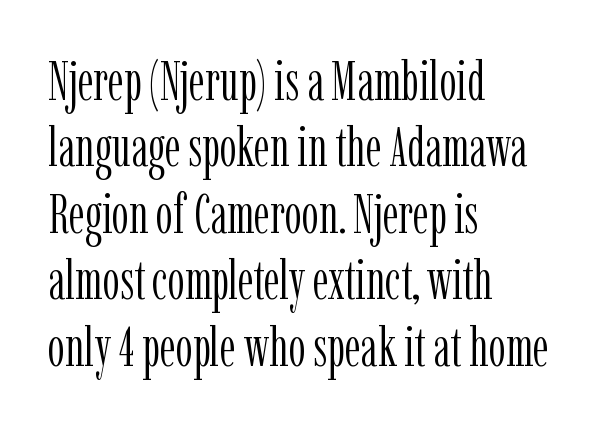
The image shows 54 px light, condensed serif type, upright; set left-aligned, line spacing 1.23x, normal letter spacing, not underlined; low stroke contrast and a medium x-height.
